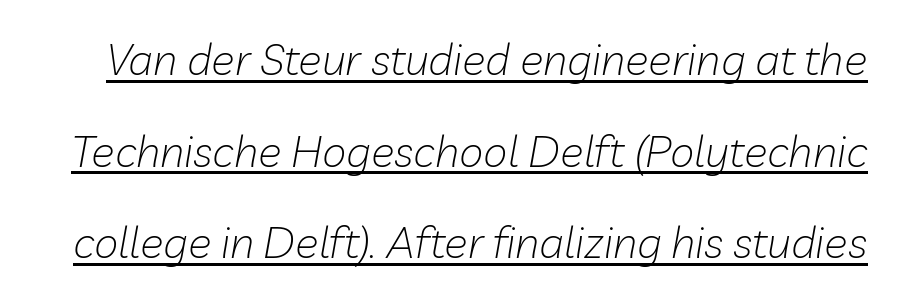
The image shows 44 px light type, italic (leaning right); set loose line spacing (2.08x), normal letter spacing, underlined; low stroke contrast and a medium x-height.
